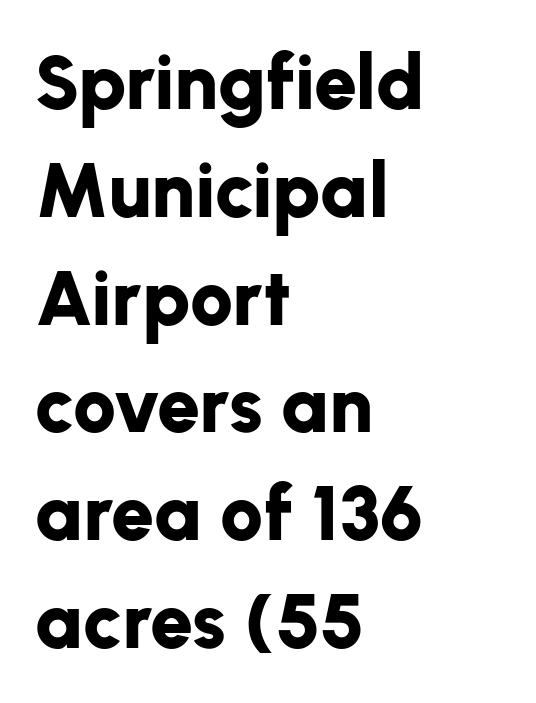
A typesetter would call this proportional, since set widths differ per character. Grotesque or geometric, the face here clearly has no serifs. The characters look thick and weighty, a clear bold. The rag falls on the right side of this text block. Upright lettering throughout.
